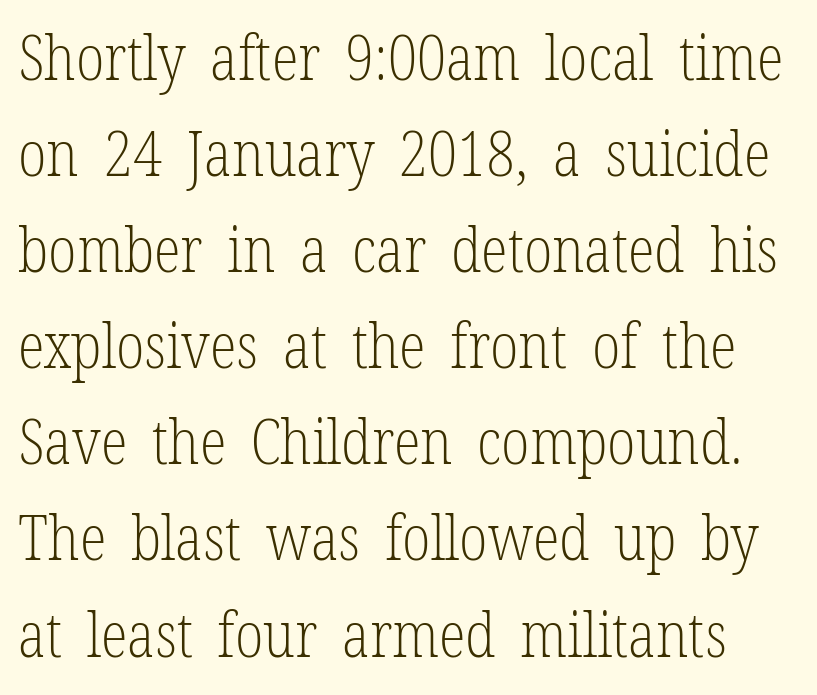
{"serif": "yes", "italic": "no", "bold": "no", "weight": "light", "width": "condensed", "stroke_contrast": "low", "x_height": "medium", "monospaced": "no", "underline": "no", "line_spacing": "normal", "line_spacing_ratio": 1.55, "letter_spacing": "normal", "letter_spacing_em": 0.0, "glyph_px": 62}
